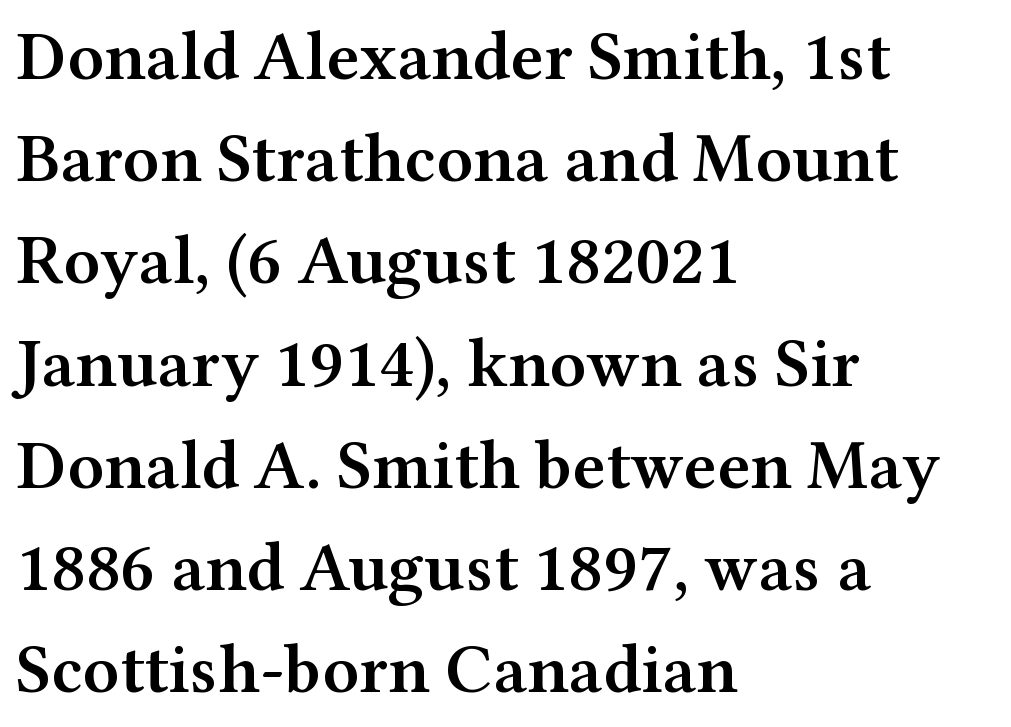
{"serif": "yes", "italic": "no", "bold": "semi", "weight": "semibold", "width": "wide", "stroke_contrast": "medium", "x_height": "medium", "monospaced": "no", "underline": "no", "align": "left", "line_spacing": "normal", "line_spacing_ratio": 1.46, "letter_spacing": "normal", "letter_spacing_em": 0.0, "glyph_px": 70}
